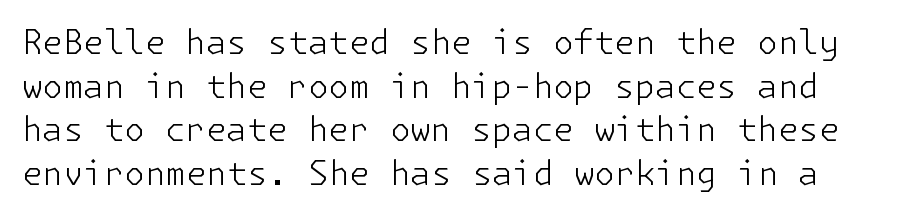
The image shows 33 px light sans-serif type, upright; set normal line spacing (1.32x), normal letter spacing, not underlined; low stroke contrast and a medium x-height.
